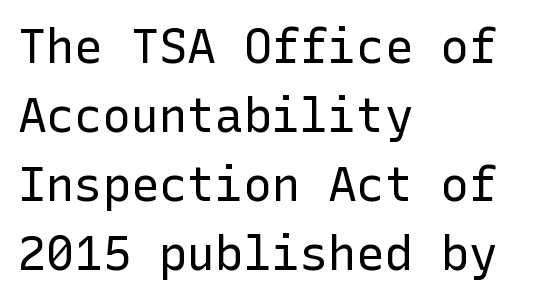
{"serif": "no", "italic": "no", "bold": "no", "weight": "regular", "width": "normal", "stroke_contrast": "low", "x_height": "medium", "underline": "no", "align": "left", "line_spacing": "normal", "line_spacing_ratio": 1.47, "letter_spacing": "normal", "letter_spacing_em": 0.0, "glyph_px": 47}
